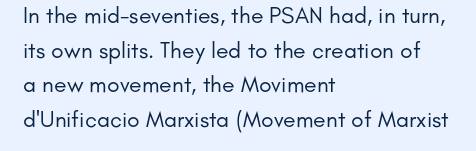
Vertical strokes here are truly vertical. Is the block centered? No — it sits flush against the left margin. Standard letterfit; no display-style spreading of the glyphs. This is not heavy type; no bold has been used.
